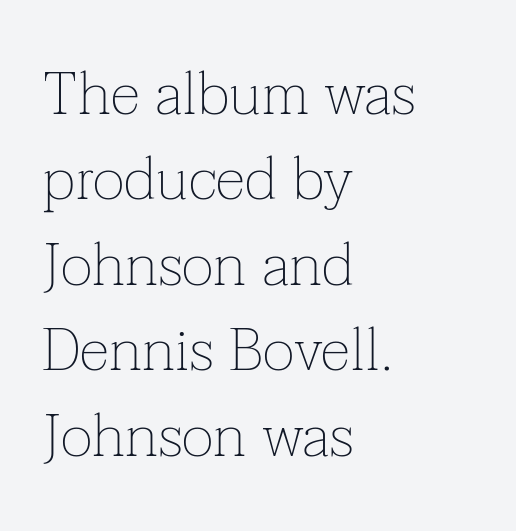
The image shows 61 px thin serif type, upright; set left-aligned, normal line spacing (1.4x), normal letter spacing, not underlined; low stroke contrast and a medium x-height.
